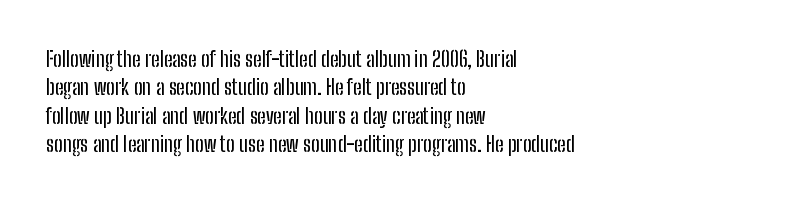
Q: Is the text italic (slanted)? A: No, it is upright.
Q: Is the text underlined? A: No.
Q: How is the paragraph aligned? A: Left-aligned.
Q: Is the spacing between letters normal or unusually wide? A: Normal.
Q: Is the spacing between lines tight, normal or loose? A: Normal.
